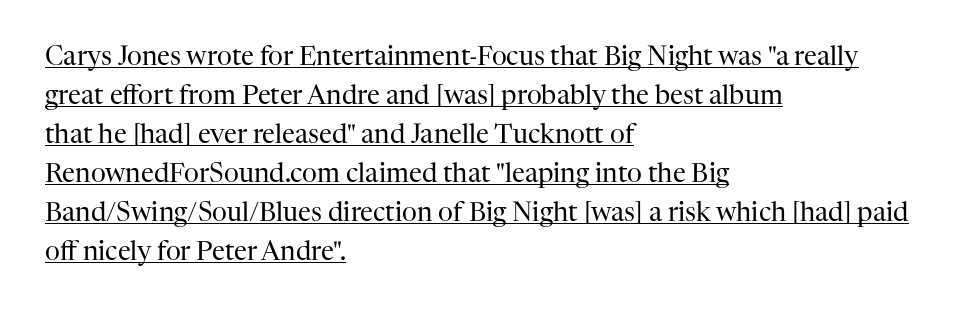
The image shows 26 px text type, upright; set left-aligned, normal line spacing (1.5x), normal letter spacing, underlined.
